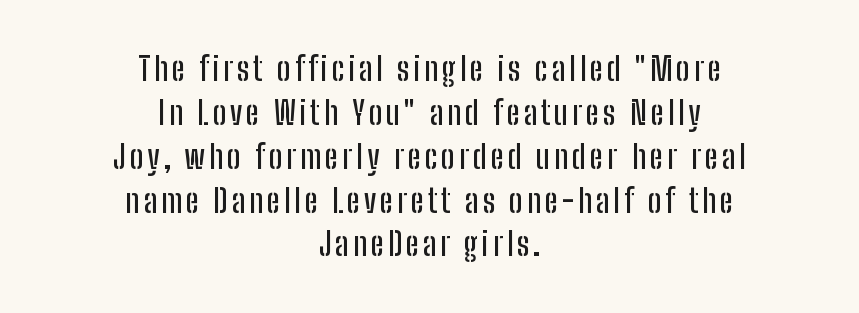
The string is rendered with underlining switched off. Students, observe: this is what conventionally led text looks like. Every character sits straight up, as roman type does. Stroke terminals: plain, sans-serif.
